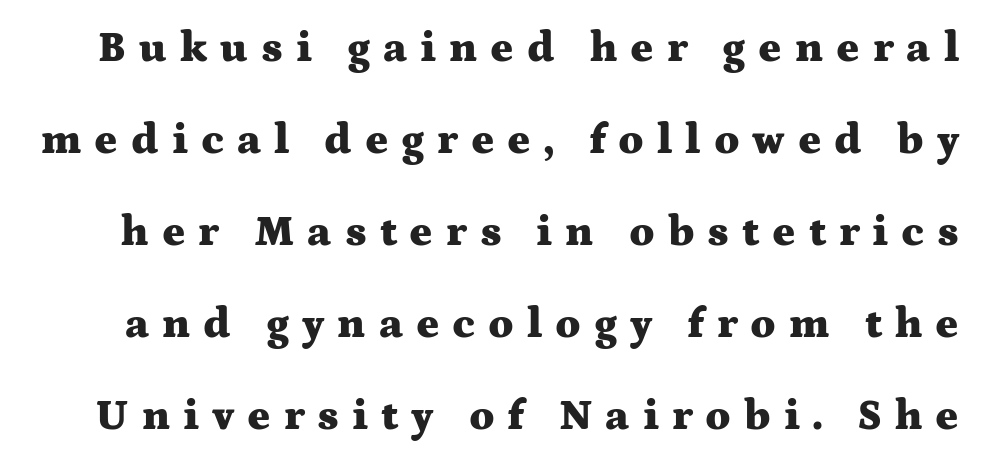
{"serif": "yes", "italic": "no", "bold": "yes", "weight": "heavy", "width": "wide", "stroke_contrast": "medium", "x_height": "medium", "monospaced": "no", "underline": "no", "line_spacing": "loose", "line_spacing_ratio": 2.14, "letter_spacing": "wide", "letter_spacing_em": 0.3, "glyph_px": 43}
